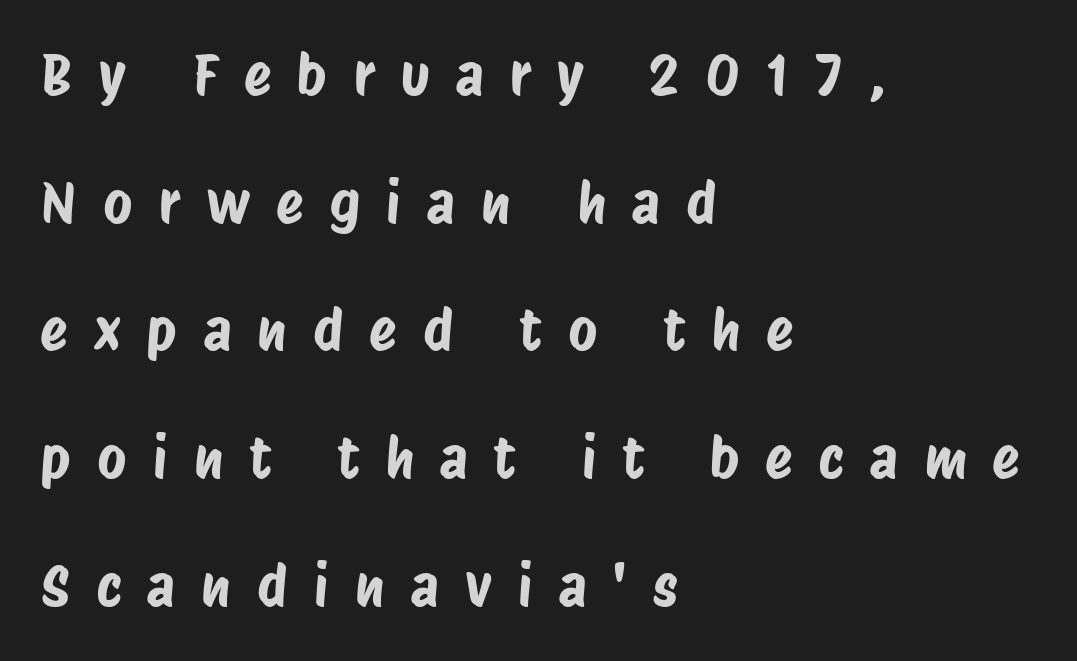
The image shows 56 px condensed sans-serif type; set left-aligned, loose line spacing (2.28x), unusually wide letter spacing (+0.47 em), not underlined; low stroke contrast and a large x-height.
